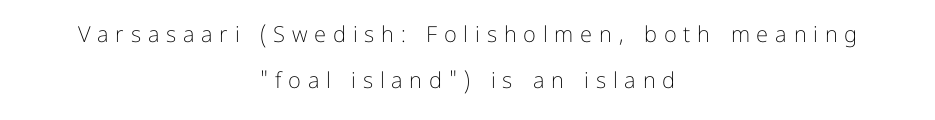
The image shows 22 px text type, upright; set centered, loose line spacing (2.1x), unusually wide letter spacing (+0.31 em), not underlined.
